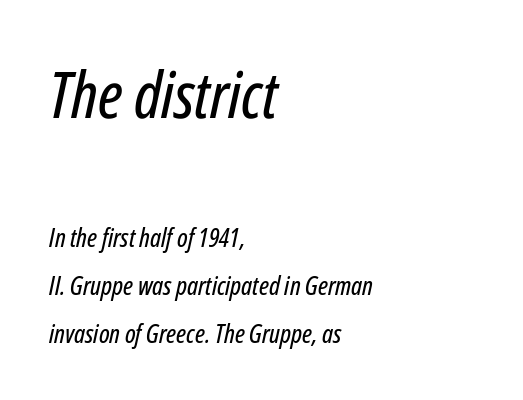
Compared with ordinary roman type, these characters are visibly tilted. A clean baseline with only descenders dipping below it. Note the varied advance widths — an 'i' is clearly narrower than an 'm'. Reading down the block, your eye returns to a fixed left position each line.
